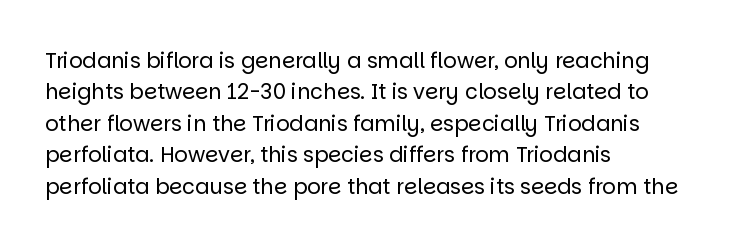
Q: Is the text bold? A: No.
Q: Is the text italic (slanted)? A: No, it is upright.
Q: Is the text underlined? A: No.
Q: How is the paragraph aligned? A: Left-aligned.
Q: Is the spacing between letters normal or unusually wide? A: Normal.
Q: Is the spacing between lines tight, normal or loose? A: Normal.
